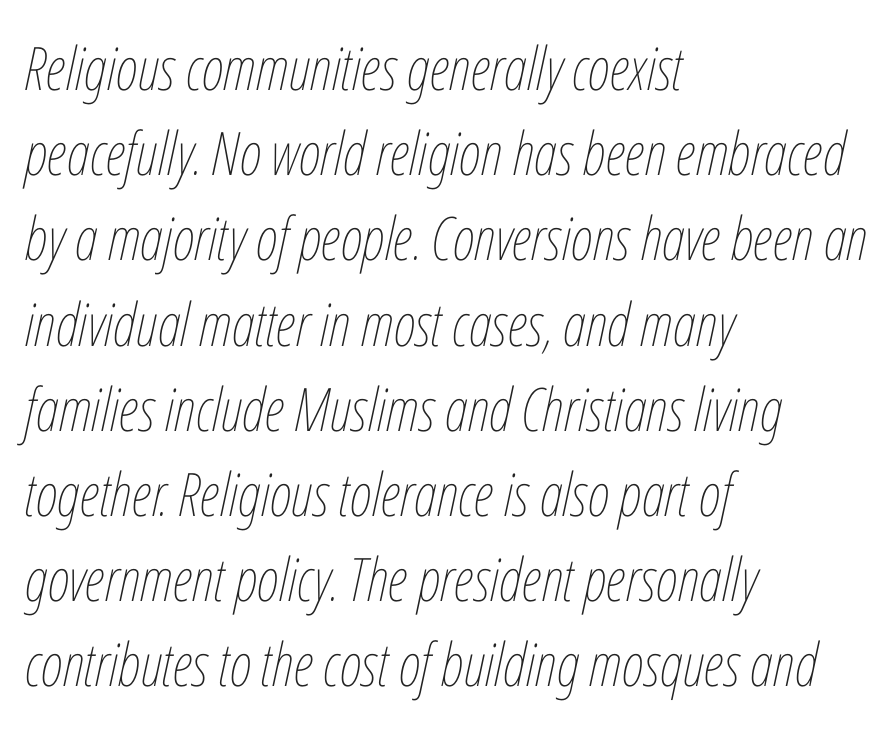
The image shows 60 px thin, condensed type, italic (leaning right); set left-aligned, normal line spacing (1.42x), normal letter spacing, not underlined; low stroke contrast and a medium x-height.
